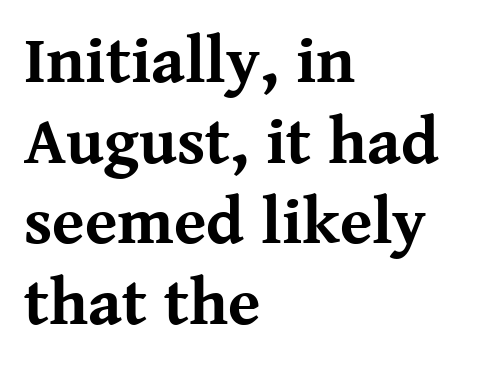
Q: Is the text bold? A: Yes.
Q: Is the text italic (slanted)? A: No, it is upright.
Q: Is the typeface a serif or a sans-serif typeface? A: Serif.
Q: Is the text underlined? A: No.
Q: How is the paragraph aligned? A: Left-aligned.
Q: Is the spacing between letters normal or unusually wide? A: Normal.
Q: Width (condensed, normal, or wide)? A: Normal.
Q: Stroke contrast? A: Medium.
Q: x-height? A: Medium.
Q: Monospaced? A: No.
